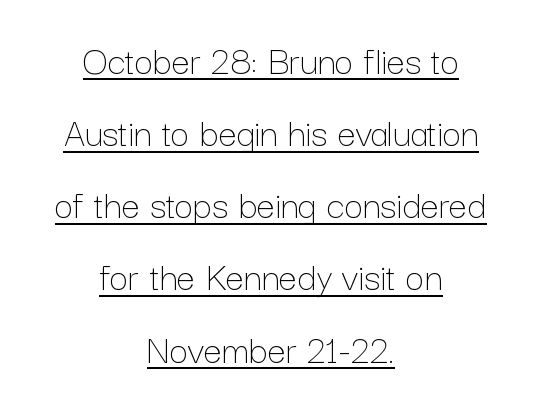
This sample uses an upright cut, with every glyph sitting square on the baseline. The paragraph shown floats in the horizontal middle. The typesetter has applied underlining to the passage shown. This sample has the flowing, uneven cadence of proportional lettering. No chunkiness to these letters — they're not bold.
